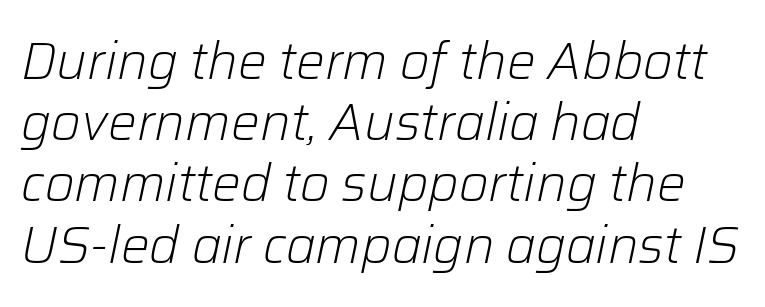
The image shows 51 px light type, italic (leaning right); set left-aligned, line spacing 1.2x, normal letter spacing, not underlined; low stroke contrast and a medium x-height.
